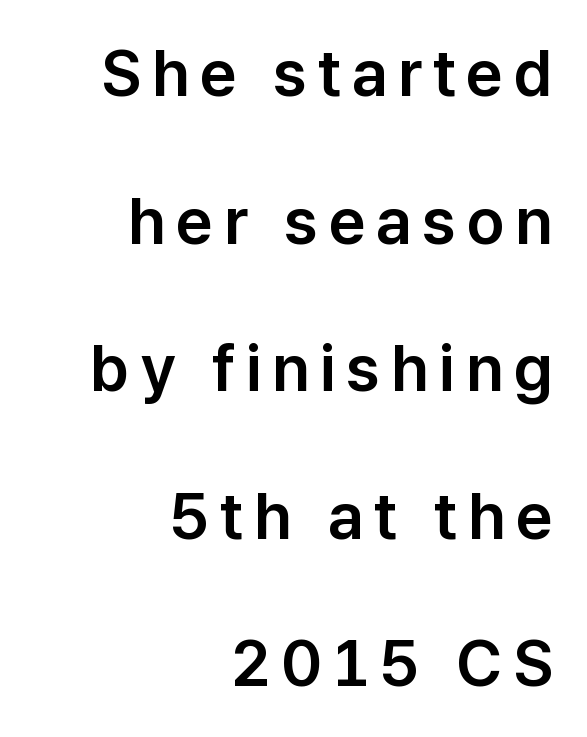
{"serif": "no", "italic": "no", "width": "normal", "stroke_contrast": "low", "x_height": "medium", "monospaced": "no", "underline": "no", "align": "right", "line_spacing": "loose", "line_spacing_ratio": 2.27, "glyph_px": 65}
